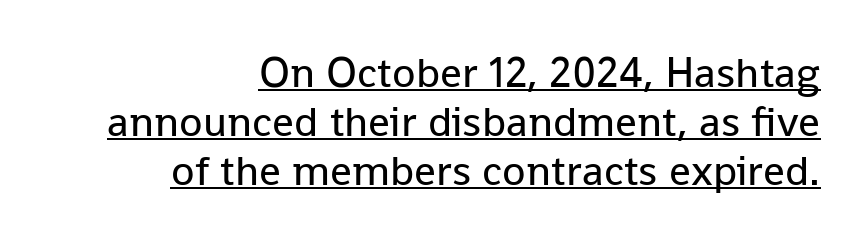
Q: Is the text bold? A: No.
Q: Is the text italic (slanted)? A: No, it is upright.
Q: Is the typeface a serif or a sans-serif typeface? A: Sans-serif.
Q: Is the text underlined? A: Yes.
Q: How is the paragraph aligned? A: Right-aligned.
Q: Is the spacing between letters normal or unusually wide? A: Normal.
Q: Is the spacing between lines tight, normal or loose? A: Tight.
Q: Width (condensed, normal, or wide)? A: Normal.
Q: Stroke contrast? A: Low.
Q: x-height? A: Medium.
Q: Monospaced? A: No.
